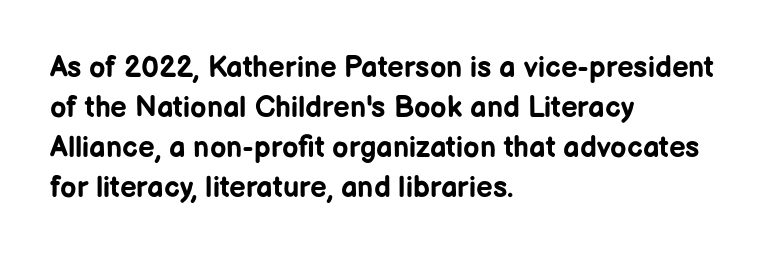
The image shows 29 px bold sans-serif type, upright; set left-aligned, normal line spacing (1.38x), normal letter spacing, not underlined; low stroke contrast and a medium x-height.
